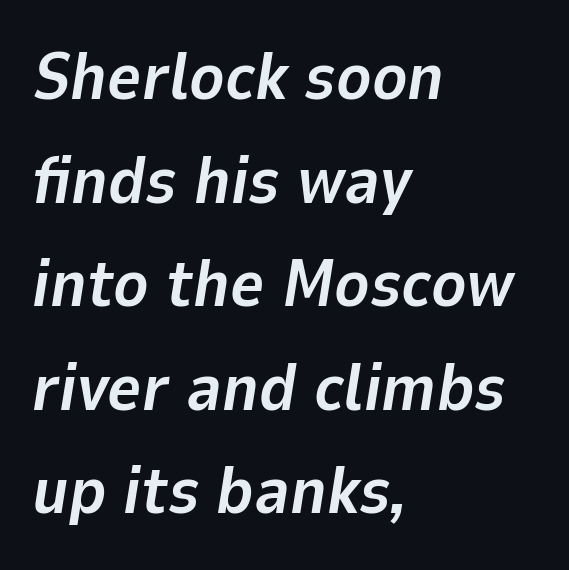
The image shows 66 px bold type, italic (leaning right); set left-aligned, normal line spacing (1.57x), normal letter spacing, not underlined; low stroke contrast and a medium x-height.
